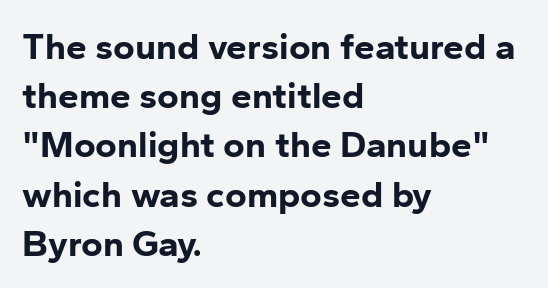
No italicization has been applied; the sample stays upright. What kind of face is this? One without serifs — a sans. Each glyph is drawn with heavy, bold strokes. Baseline-to-baseline distance is the conventional proportion of letter height. The zone under the glyphs is completely vacant.
